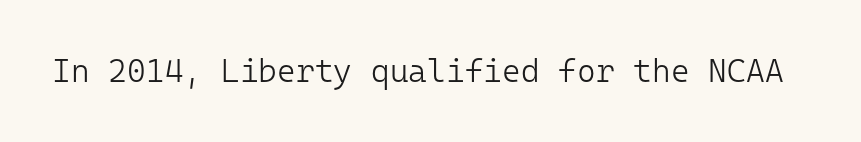
The strokes are not fattened; the text isn't bold. This rendering features lettering with no underline. What stands out about the letter spacing? Nothing — it is the standard amount. Fixed-width glyphs throughout — classic coding-font behaviour.
